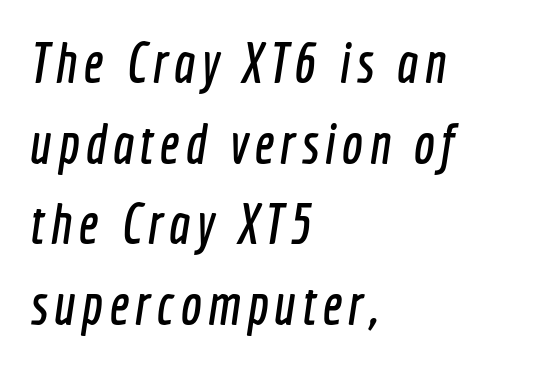
{"serif": "no", "width": "condensed", "x_height": "medium", "monospaced": "no", "underline": "no", "align": "left", "line_spacing": "normal", "line_spacing_ratio": 1.44, "glyph_px": 56}
